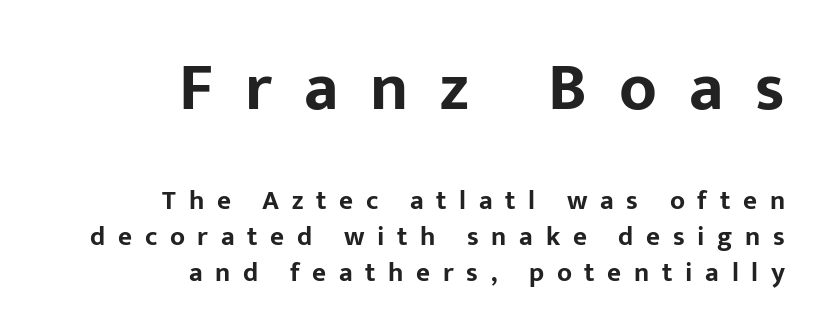
The image shows 68 px bold sans-serif type, upright; set right-aligned, normal line spacing (1.34x), unusually wide letter spacing (+0.47 em), not underlined; the first (top) block is 2.52x larger; low stroke contrast and a medium x-height.
